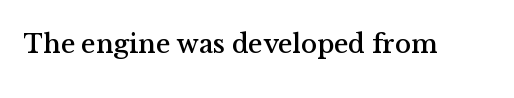
{"italic": "no", "underline": "no", "letter_spacing": "normal", "letter_spacing_em": 0.0, "glyph_px": 27}
